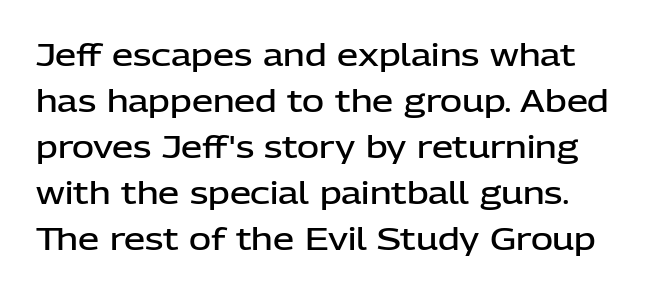
The image shows 30 px semibold sans-serif type, upright; set normal line spacing (1.53x), normal letter spacing, not underlined; low stroke contrast and a medium x-height.
